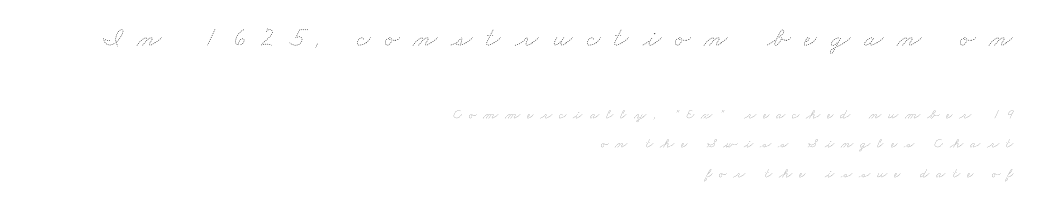
Q: Is the text bold? A: No.
Q: Is the text underlined? A: No.
Q: How is the paragraph aligned? A: Right-aligned.
Q: Is the spacing between letters normal or unusually wide? A: Unusually wide.
Q: Is the spacing between lines tight, normal or loose? A: Loose.
Q: Which block of text is set in a larger size, the first (top) or the second (bottom)? A: The first (top) one.
Q: Width (condensed, normal, or wide)? A: Wide.
Q: Stroke contrast? A: Low.
Q: x-height? A: Small.
Q: Monospaced? A: No.
